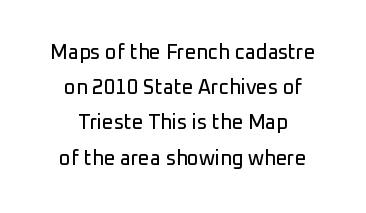
{"italic": "no", "underline": "no", "line_spacing_ratio": 1.76, "letter_spacing": "normal", "letter_spacing_em": 0.0, "glyph_px": 20}
